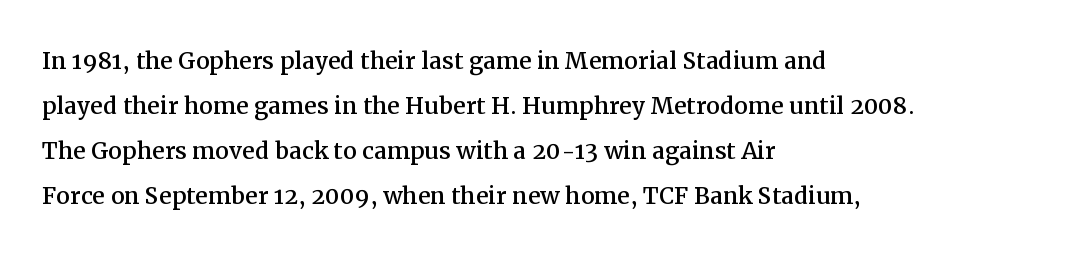
Each row of text sits above clean, open space. Leftover space on each line is placed entirely after the last word. This is the regular roman posture of the typeface. The letters sit at their default tracking, neither squeezed nor spread.
